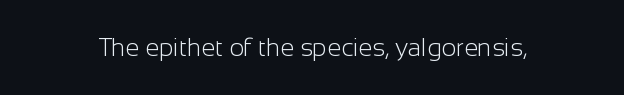
The image shows 25 px text type, upright; set normal letter spacing, not underlined.
